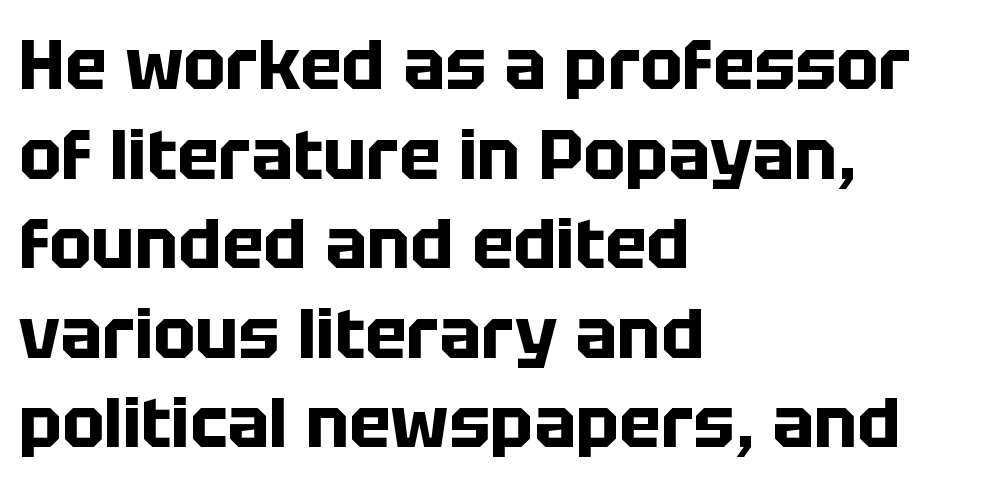
{"serif": "no", "italic": "no", "bold": "yes", "weight": "bold", "width": "normal", "stroke_contrast": "low", "x_height": "large", "monospaced": "no", "underline": "no", "align": "left", "line_spacing": "normal", "line_spacing_ratio": 1.28, "letter_spacing": "normal", "letter_spacing_em": 0.0, "glyph_px": 70}
